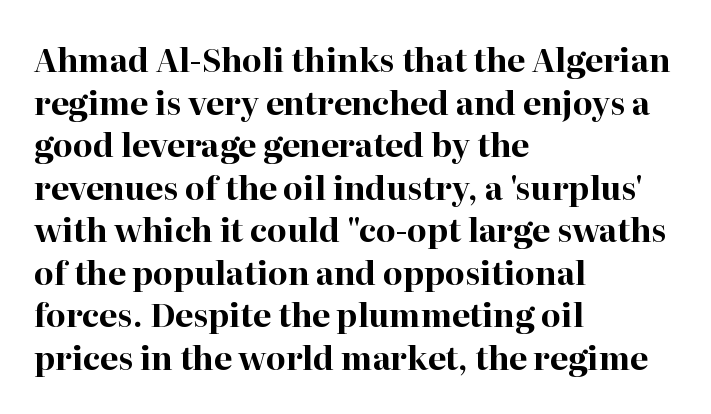
The passage shown is typed in a proportional face where columns would drift. The passage is arranged the way most books set body copy — flush left. Type style note: has serifs. Rows of type keep a routine distance in the vertical direction.
